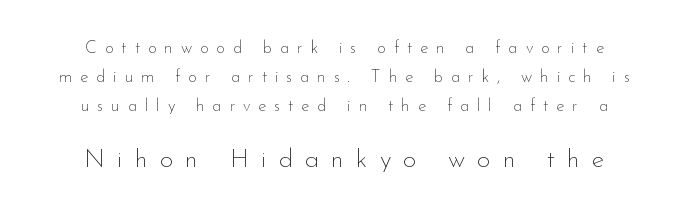
{"italic": "no", "bold": "no", "underline": "no", "line_spacing": "normal", "line_spacing_ratio": 1.7, "letter_spacing": "wide", "letter_spacing_em": 0.46, "larger_block": "second", "size_ratio": 1.53, "glyph_px": 26}
